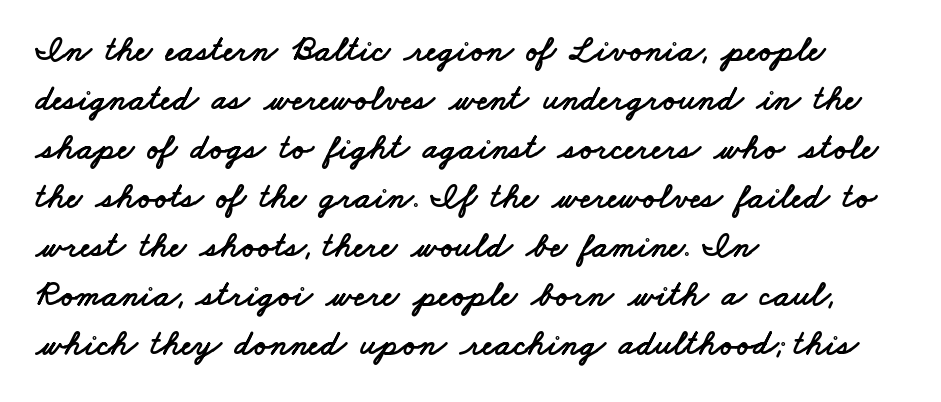
Clear beneath every line of the passage. Every row of glyphs begins at an identical x-position on the left. This sample has the flowing, uneven cadence of proportional lettering. Students, note that the glyphs here touch the page at normal intervals. This block has exactly the height ordinary leading produces. Font category for this specimen: sans-serif.
